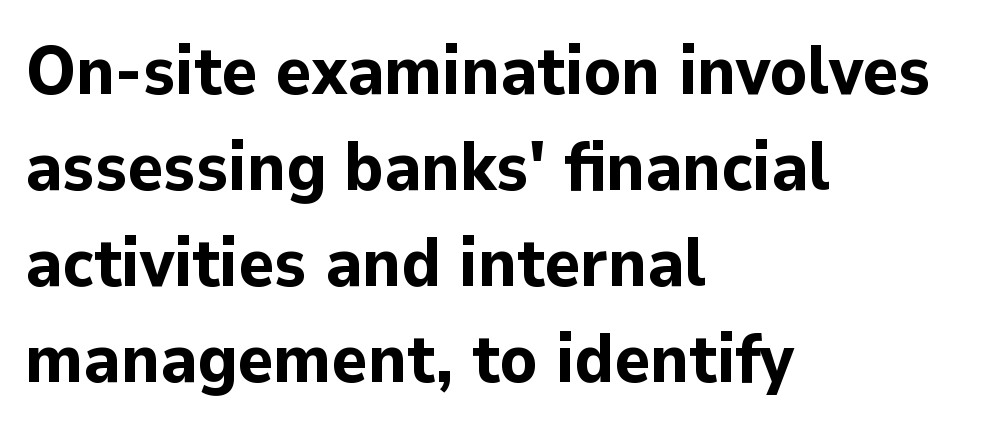
Q: Is the text bold? A: Yes.
Q: Is the text italic (slanted)? A: No, it is upright.
Q: Is the typeface a serif or a sans-serif typeface? A: Sans-serif.
Q: Is the text underlined? A: No.
Q: How is the paragraph aligned? A: Left-aligned.
Q: Is the spacing between letters normal or unusually wide? A: Normal.
Q: Is the spacing between lines tight, normal or loose? A: Normal.
Q: Width (condensed, normal, or wide)? A: Normal.
Q: Stroke contrast? A: Low.
Q: x-height? A: Medium.
Q: Monospaced? A: No.
